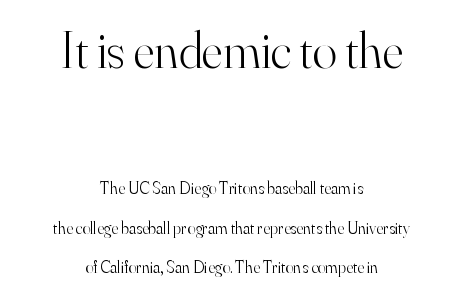
The image shows 51 px light serif type, upright; set centered, loose line spacing (2.32x), normal letter spacing, not underlined; the first (top) block is 3.0x larger; high stroke contrast and a small x-height.
